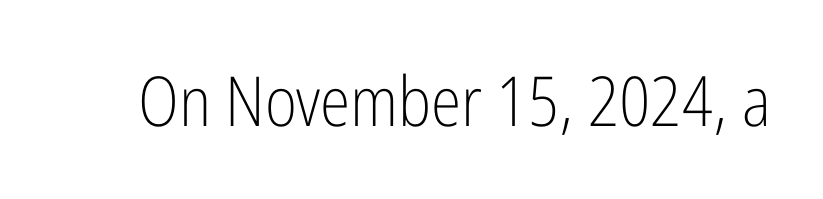
Stroke terminals: plain, sans-serif. There is no visible air inserted between adjacent glyphs. Italic? Not at all — the glyphs are vertical. Note the varied advance widths — an 'i' is clearly narrower than an 'm'.
